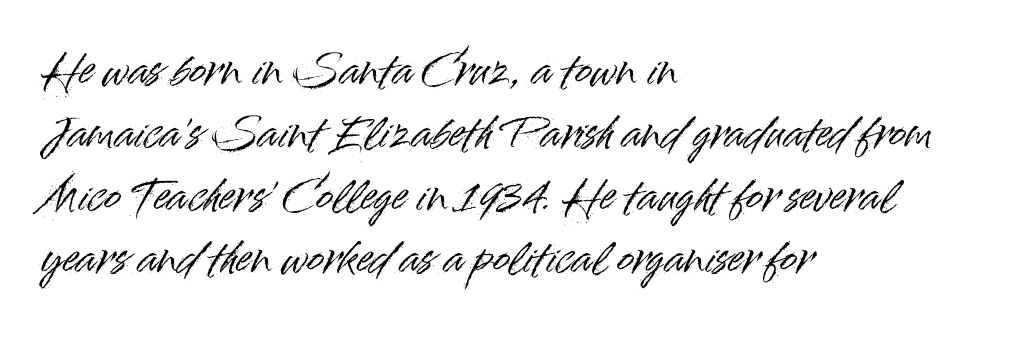
Q: Is the text italic (slanted)? A: Yes.
Q: Is the typeface a serif or a sans-serif typeface? A: Sans-serif.
Q: Is the text underlined? A: No.
Q: How is the paragraph aligned? A: Left-aligned.
Q: Is the spacing between letters normal or unusually wide? A: Normal.
Q: Is the spacing between lines tight, normal or loose? A: Normal.
Q: Width (condensed, normal, or wide)? A: Normal.
Q: Stroke contrast? A: High.
Q: x-height? A: Small.
Q: Monospaced? A: No.
